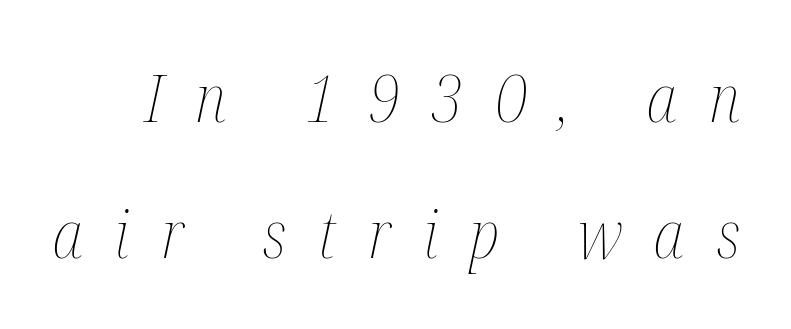
The baseline area is clear. This reads as an unemphasized weight, regular at the heaviest. Is the letter spacing exaggerated? Yes — the characters are pushed far apart. Tall strokes in this sample are angled rather than plumb.
